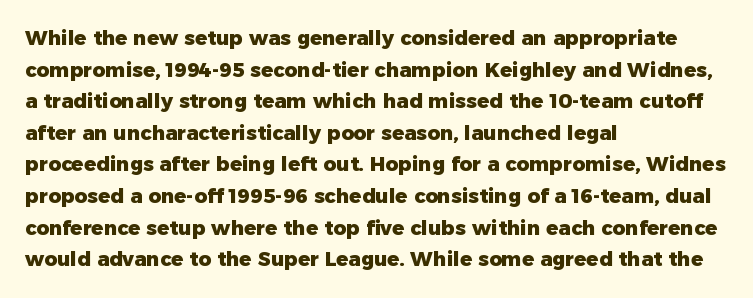
Q: Is the text bold? A: Yes.
Q: Is the text italic (slanted)? A: No, it is upright.
Q: Is the text underlined? A: No.
Q: How is the paragraph aligned? A: Left-aligned.
Q: Is the spacing between letters normal or unusually wide? A: Normal.
Q: Is the spacing between lines tight, normal or loose? A: Normal.
